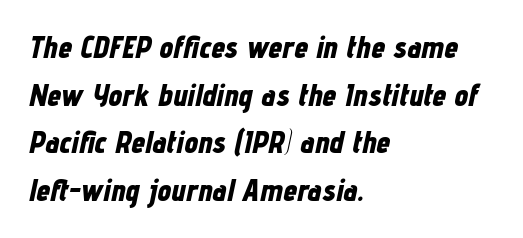
{"italic": "yes", "lean": "right", "slant_degrees": 12, "bold": "yes", "weight": "bold", "width": "condensed", "stroke_contrast": "low", "x_height": "medium", "monospaced": "no", "underline": "no", "align": "left", "line_spacing": "normal", "line_spacing_ratio": 1.54, "letter_spacing": "normal", "letter_spacing_em": 0.0, "glyph_px": 31}
